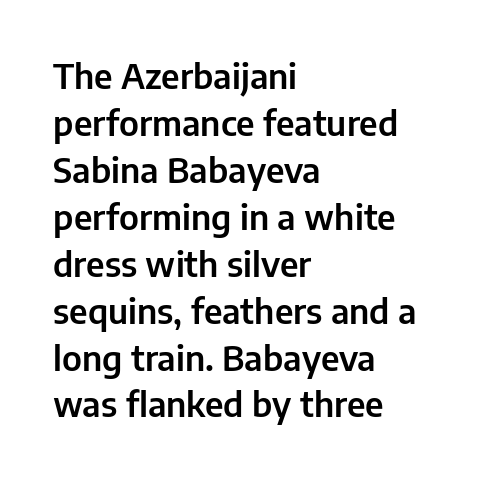
The designer left line spacing at the default. Think of a printed novel: that variable character pitch is what you see here. Ordinary non-slanted type is in use. Words float on clear page, feet unadorned.
